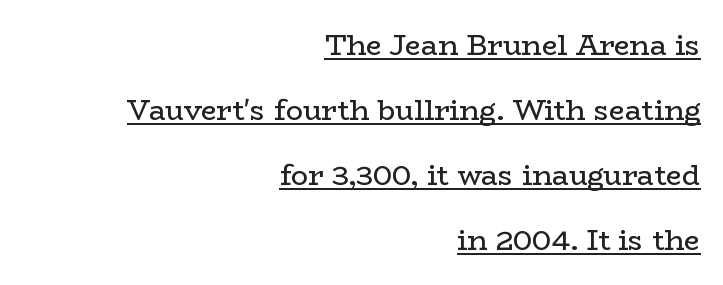
Vertical strokes here are truly vertical. Right-aligned paragraph, ragged on the left. Summary of vertical rhythm: relaxed, with wide interline spacing. You could not count columns in this text — the font is proportionally spaced.
